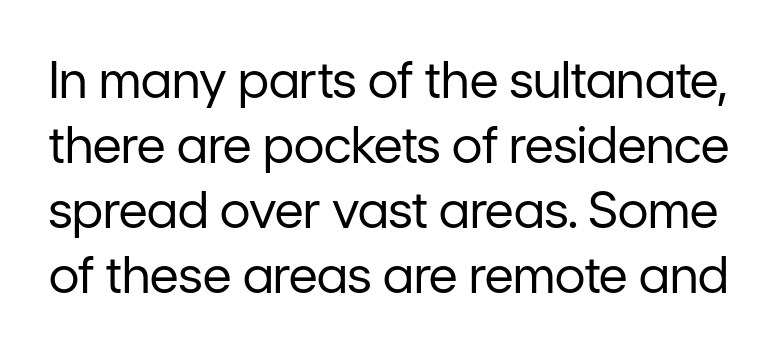
Ink coverage per letter is moderate at most. Each letter keeps its own natural width here, so spacing adapts to shape. Line spacing here is normal. The font family rendered here belongs to the sans-serif group. Ordinary non-slanted type is in use.
